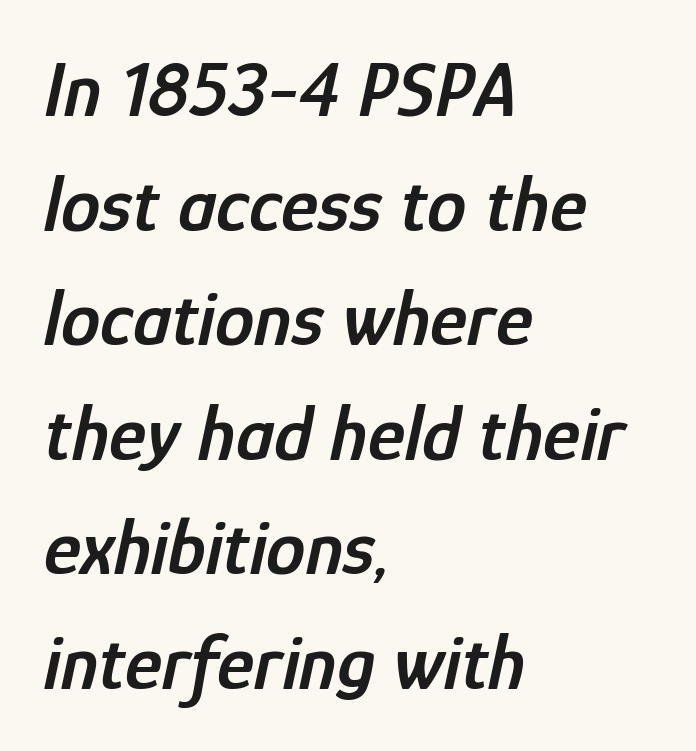
How would I describe the line gaps? Plain and ordinary. Check the space under the baseline: it is left empty. Notice how the stems are inclined rather than vertical — that's the hallmark of italics. The passage is arranged the way most books set body copy — flush left. The face used here is proportionally spaced, like ordinary book or web type. The strokes are fattened partway — semibold, not bold.
